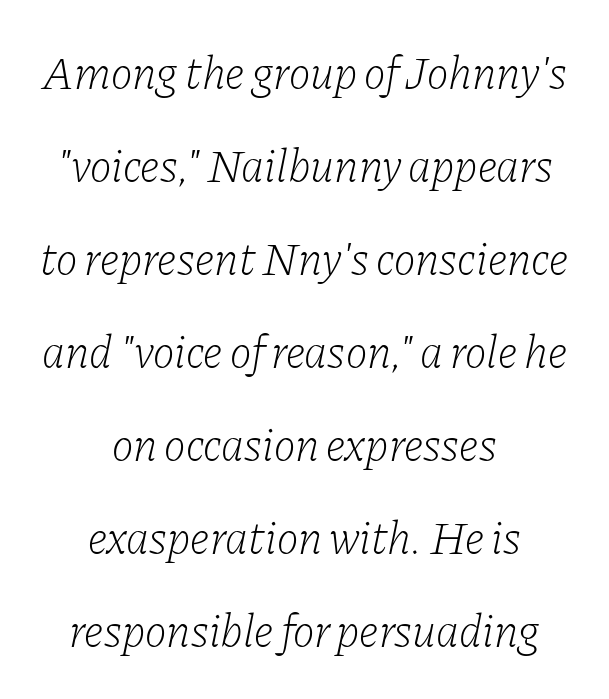
{"serif": "yes", "italic": "yes", "lean": "right", "slant_degrees": 11, "bold": "no", "weight": "light", "width": "normal", "stroke_contrast": "low", "x_height": "medium", "monospaced": "no", "underline": "no", "align": "center", "line_spacing": "loose", "line_spacing_ratio": 2.02, "letter_spacing": "normal", "letter_spacing_em": 0.0, "glyph_px": 46}
